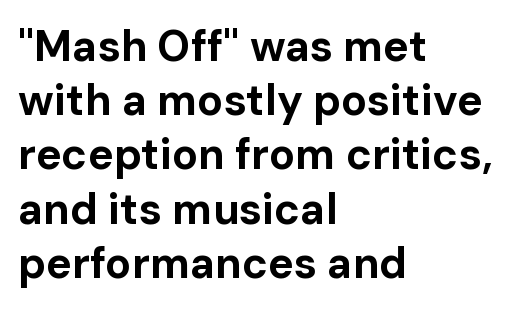
{"serif": "no", "italic": "no", "bold": "yes", "weight": "bold", "width": "normal", "stroke_contrast": "low", "x_height": "medium", "monospaced": "no", "underline": "no", "align": "left", "line_spacing": "normal", "line_spacing_ratio": 1.26, "letter_spacing": "normal", "letter_spacing_em": 0.0, "glyph_px": 43}
